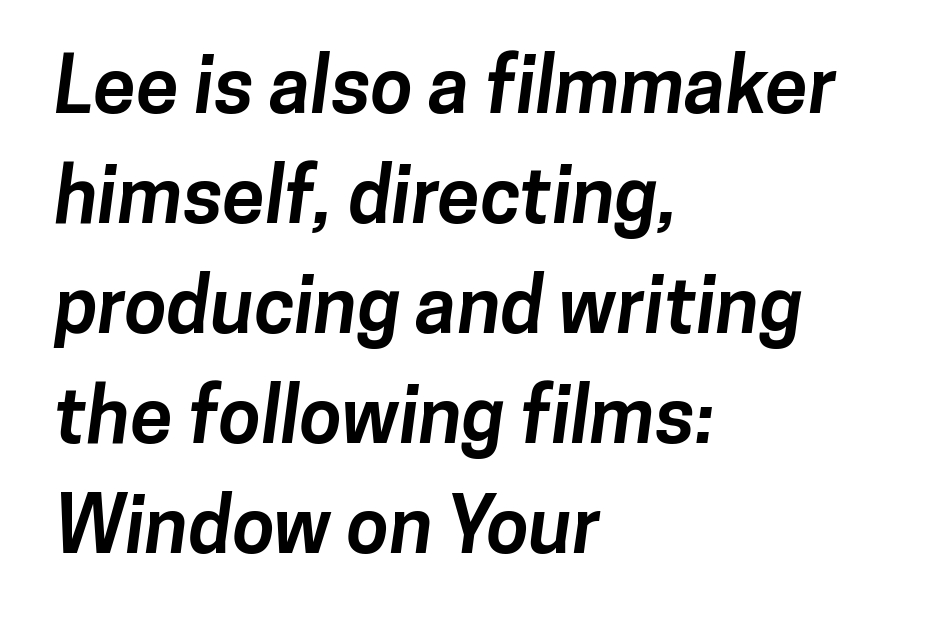
{"serif": "no", "bold": "yes", "weight": "bold", "width": "normal", "stroke_contrast": "low", "x_height": "medium", "monospaced": "no", "underline": "no", "align": "left", "line_spacing": "normal", "line_spacing_ratio": 1.43, "letter_spacing": "normal", "letter_spacing_em": 0.0, "glyph_px": 77}
